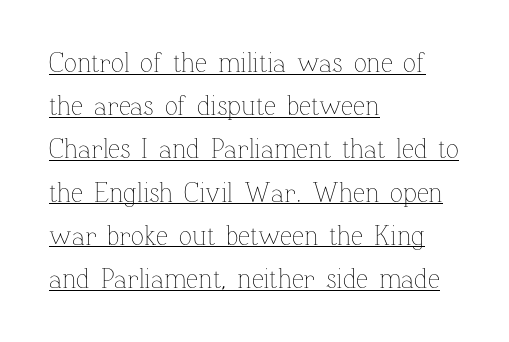
A student would call this left alignment; a typographer would say flush left, rag right. It's the straight-up-and-down kind of type. No heavy texture on the line: the type isn't bold. The vertical gap from one line to the next is medium. The sample's only ornament is a line tracing under the words. The horizontal fit of the characters is conventional and even.
